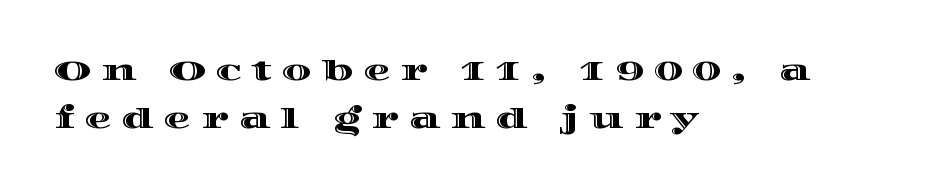
{"italic": "no", "underline": "no", "align": "left", "line_spacing_ratio": 1.78, "letter_spacing": "wide", "letter_spacing_em": 0.38, "glyph_px": 27}
